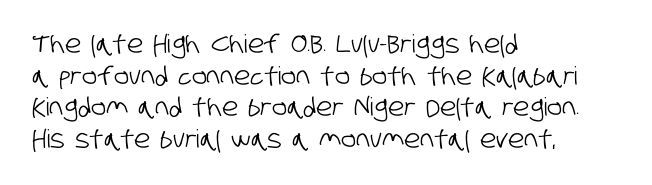
{"underline": "no", "align": "left", "line_spacing": "normal", "line_spacing_ratio": 1.27, "letter_spacing": "normal", "letter_spacing_em": 0.0, "glyph_px": 25}
